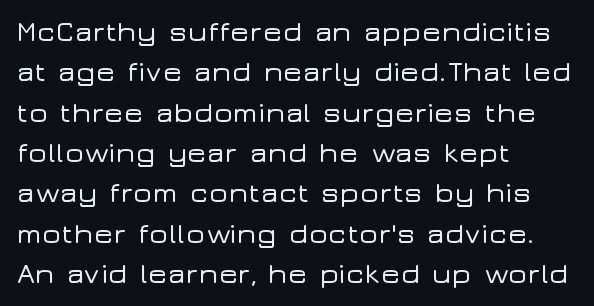
The image shows 29 px wide sans-serif type, upright; set left-aligned, normal line spacing (1.39x), normal letter spacing, not underlined; low stroke contrast and a medium x-height.
